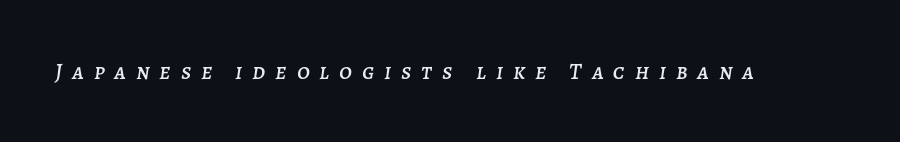
The letters are spread apart with noticeably loose tracking. Style check: oblique. The gap between lines stays unmarked.
